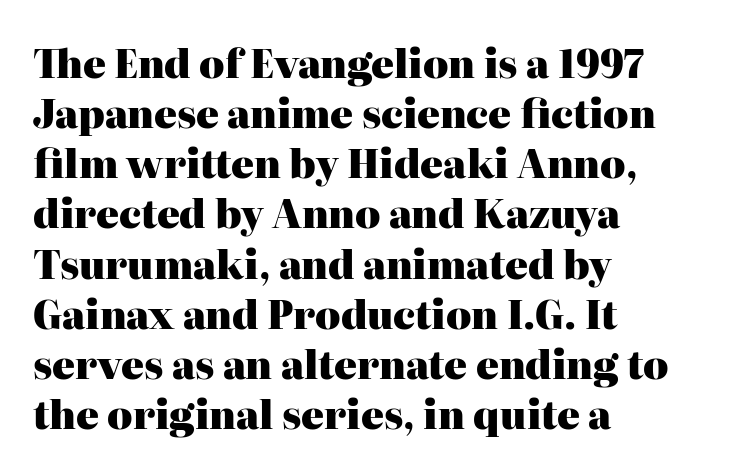
The strokes are fattened all the way to bold. A student would call this left alignment; a typographer would say flush left, rag right. Observe the ordinary spacing: letters are neighbours, not strangers. Rendered with straight, roman letterforms. These lines sit exactly where default settings would place them. Here the designer chose a conventional face with non-uniform glyph widths.
